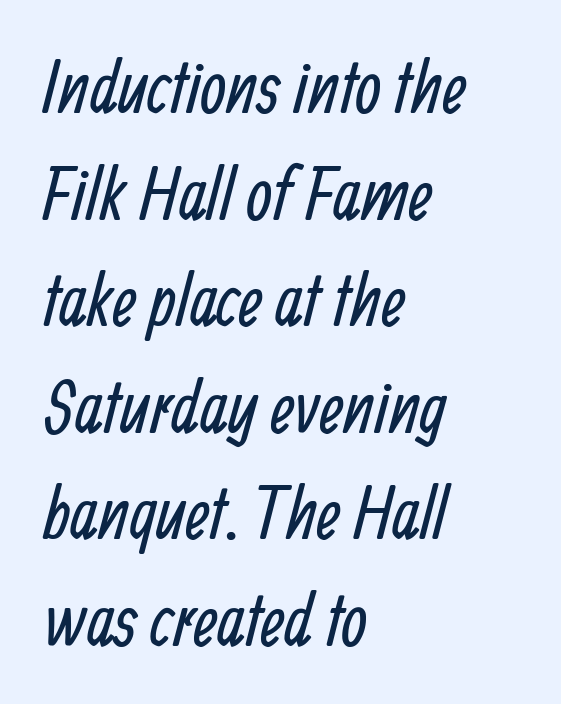
Regarding serifs, this sample does without them. Clear beneath every line of the passage. Weight: not bold — regular or lighter. Layout note: lines flush left.
